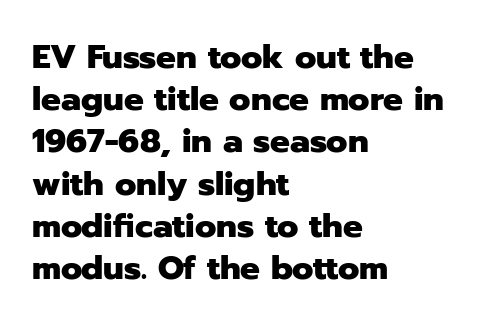
{"serif": "no", "italic": "no", "bold": "yes", "weight": "heavy", "width": "normal", "stroke_contrast": "low", "x_height": "medium", "monospaced": "no", "underline": "no", "align": "left", "line_spacing": "normal", "line_spacing_ratio": 1.28, "letter_spacing": "normal", "letter_spacing_em": 0.0, "glyph_px": 33}
